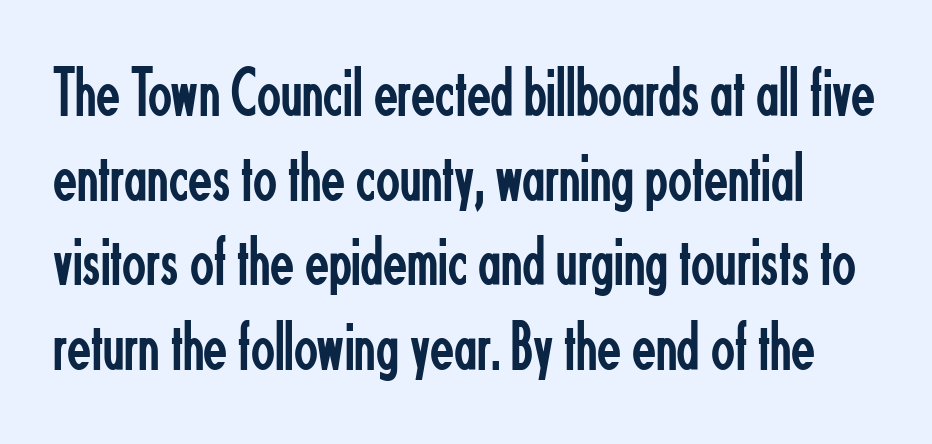
{"serif": "no", "italic": "no", "bold": "no", "weight": "regular", "width": "condensed", "stroke_contrast": "low", "x_height": "small", "monospaced": "no", "underline": "no", "line_spacing_ratio": 1.21, "letter_spacing": "normal", "letter_spacing_em": 0.0, "glyph_px": 70}
